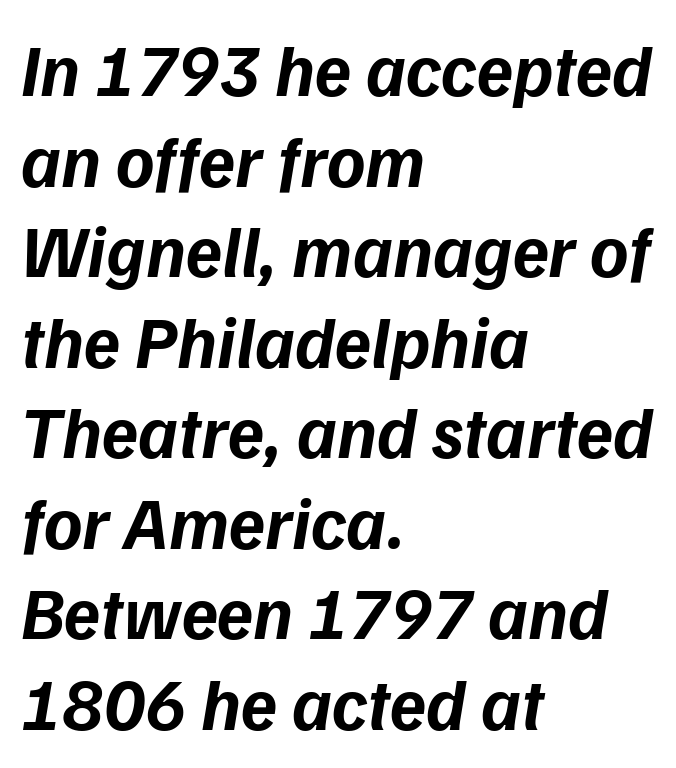
Q: Is the text bold? A: Yes.
Q: Is the text italic (slanted)? A: Yes, it leans right by about 9 degrees.
Q: Is the text underlined? A: No.
Q: How is the paragraph aligned? A: Left-aligned.
Q: Is the spacing between letters normal or unusually wide? A: Normal.
Q: Width (condensed, normal, or wide)? A: Normal.
Q: Stroke contrast? A: Low.
Q: x-height? A: Medium.
Q: Monospaced? A: No.
